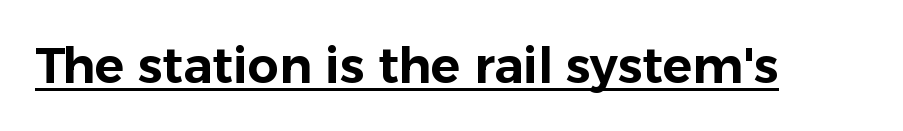
Q: Is the text italic (slanted)? A: No, it is upright.
Q: Is the typeface a serif or a sans-serif typeface? A: Sans-serif.
Q: Is the text underlined? A: Yes.
Q: Is the spacing between letters normal or unusually wide? A: Normal.
Q: Width (condensed, normal, or wide)? A: Normal.
Q: Stroke contrast? A: Low.
Q: x-height? A: Medium.
Q: Monospaced? A: No.
